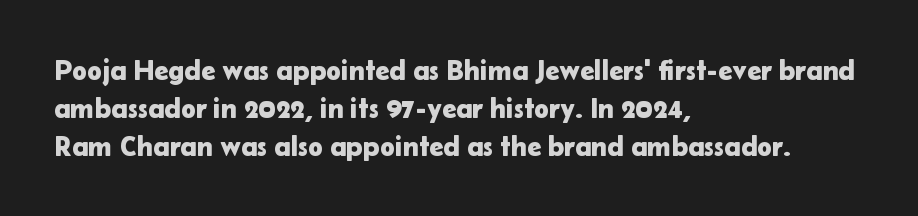
Posture: vertical. Standard letterfit; no display-style spreading of the glyphs. The zone under the glyphs is completely vacant. Each letter keeps its own natural width here, so spacing adapts to shape.
